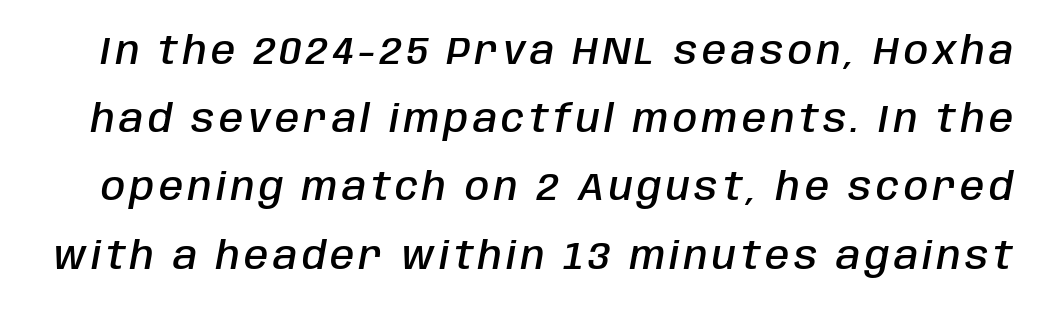
The image shows 39 px semibold, condensed type, italic (leaning right); set line spacing 1.75x, not underlined; low stroke contrast and a large x-height.
